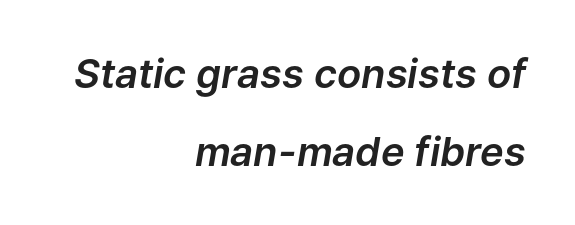
The image shows 40 px text type, italic (leaning right); set right-aligned, loose line spacing (1.94x), normal letter spacing, not underlined; low stroke contrast and a medium x-height.
